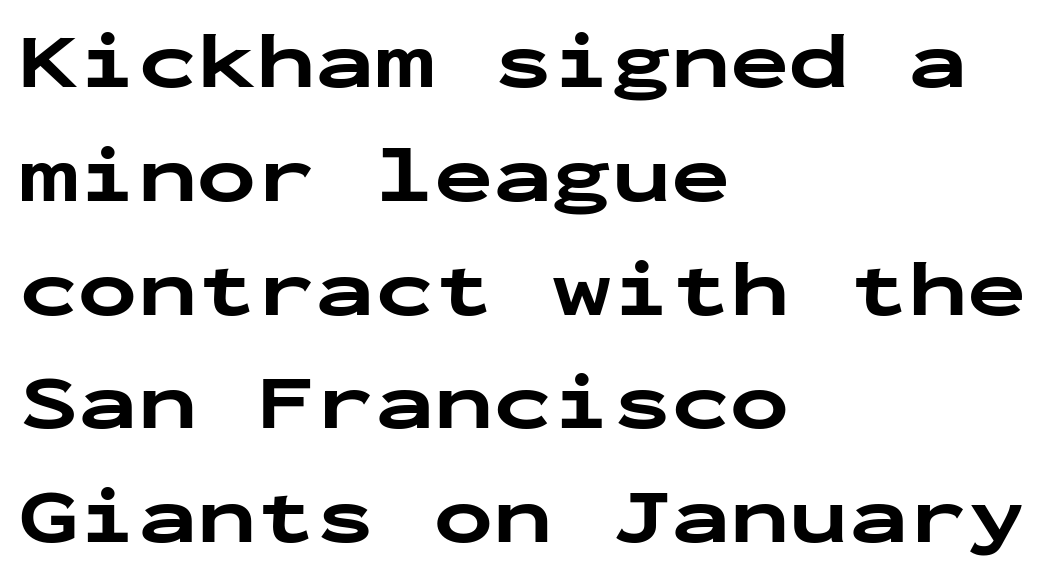
The image shows 79 px bold, wide sans-serif type, upright, monospaced; set left-aligned, normal line spacing (1.44x), normal letter spacing, not underlined; low stroke contrast and a medium x-height.
